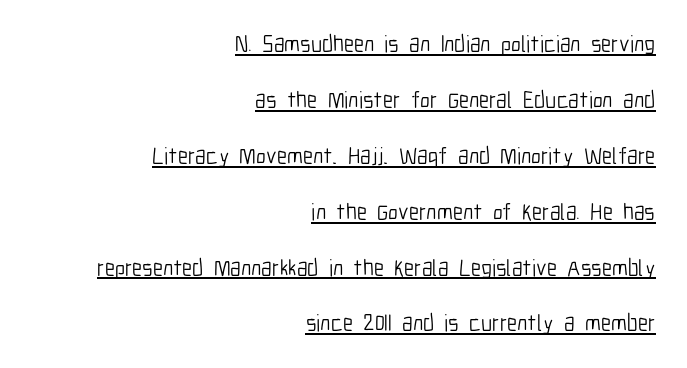
{"italic": "no", "bold": "no", "underline": "yes", "align": "right", "line_spacing": "loose", "line_spacing_ratio": 2.43, "letter_spacing": "normal", "letter_spacing_em": 0.0, "glyph_px": 23}
